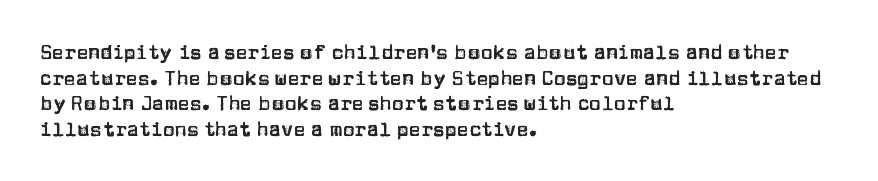
{"italic": "no", "underline": "no", "align": "left", "line_spacing": "normal", "line_spacing_ratio": 1.28, "letter_spacing": "normal", "letter_spacing_em": 0.0, "glyph_px": 20}
